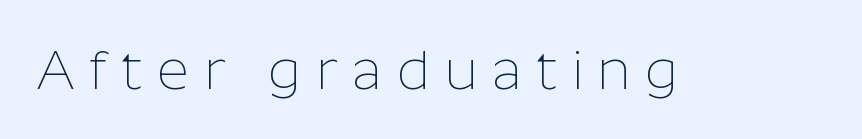
The image shows 56 px thin sans-serif type, upright; set unusually wide letter spacing (+0.25 em), not underlined; low stroke contrast and a medium x-height.
